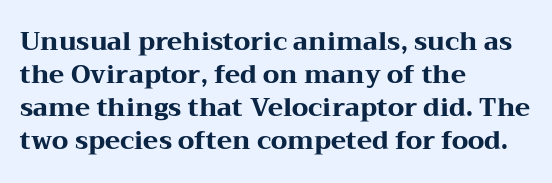
Q: Is the text bold? A: Yes.
Q: Is the text italic (slanted)? A: No, it is upright.
Q: Is the text underlined? A: No.
Q: How is the paragraph aligned? A: Left-aligned.
Q: Is the spacing between letters normal or unusually wide? A: Normal.
Q: Is the spacing between lines tight, normal or loose? A: Normal.
